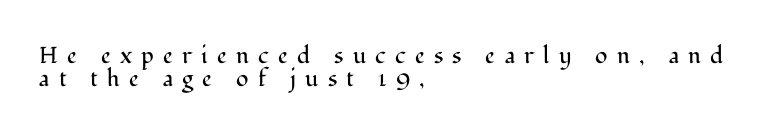
The letterforms stand isolated, each surrounded by extra space. The rendering uses a small line-height, squeezing the rows. Heaviness? Minimal to ordinary, like unemphasized prose. Each line starts at the same left margin while the right side varies. The strip under each line holds only bare page. Ascenders rise straight up at ninety degrees.
